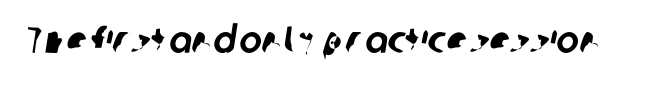
The image shows 38 px sans-serif type; set normal letter spacing, not underlined; low stroke contrast and a medium x-height.
